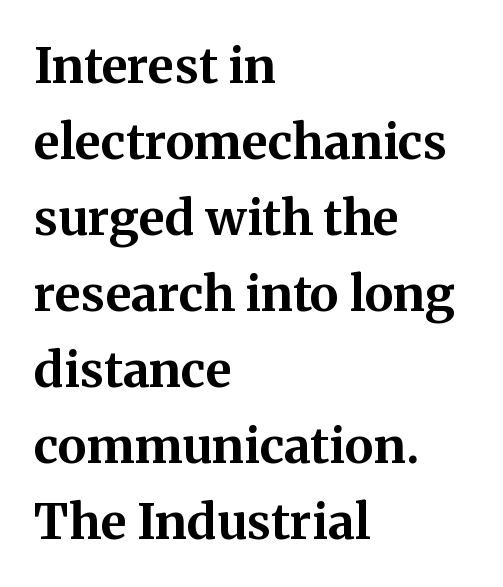
Q: Is the text bold? A: Yes.
Q: Is the text italic (slanted)? A: No, it is upright.
Q: Is the typeface a serif or a sans-serif typeface? A: Serif.
Q: Is the text underlined? A: No.
Q: How is the paragraph aligned? A: Left-aligned.
Q: Is the spacing between letters normal or unusually wide? A: Normal.
Q: Is the spacing between lines tight, normal or loose? A: Normal.
Q: Width (condensed, normal, or wide)? A: Normal.
Q: Stroke contrast? A: Medium.
Q: x-height? A: Medium.
Q: Monospaced? A: No.
